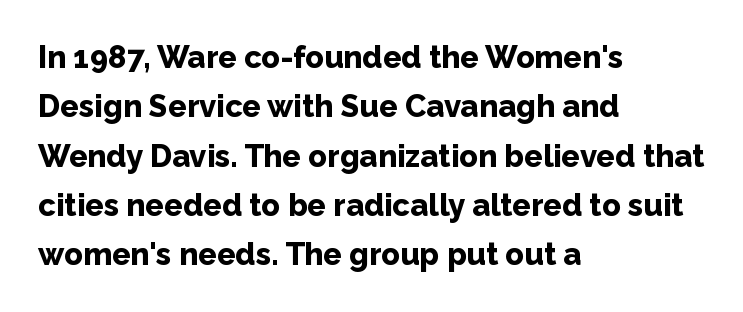
{"serif": "no", "italic": "no", "bold": "yes", "weight": "bold", "width": "normal", "stroke_contrast": "low", "x_height": "medium", "monospaced": "no", "underline": "no", "align": "left", "line_spacing": "normal", "line_spacing_ratio": 1.59, "letter_spacing": "normal", "letter_spacing_em": 0.0, "glyph_px": 31}
